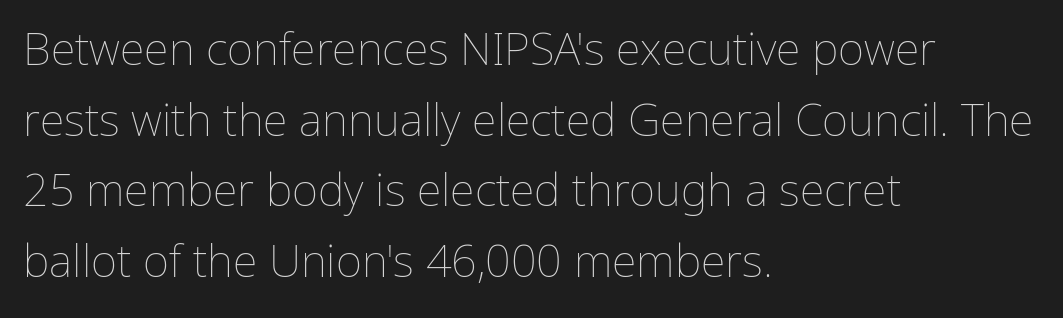
Q: Is the text bold? A: No.
Q: Is the text italic (slanted)? A: No, it is upright.
Q: Is the text underlined? A: No.
Q: How is the paragraph aligned? A: Left-aligned.
Q: Is the spacing between letters normal or unusually wide? A: Normal.
Q: Is the spacing between lines tight, normal or loose? A: Normal.
Q: Width (condensed, normal, or wide)? A: Normal.
Q: Stroke contrast? A: Low.
Q: x-height? A: Medium.
Q: Monospaced? A: No.
